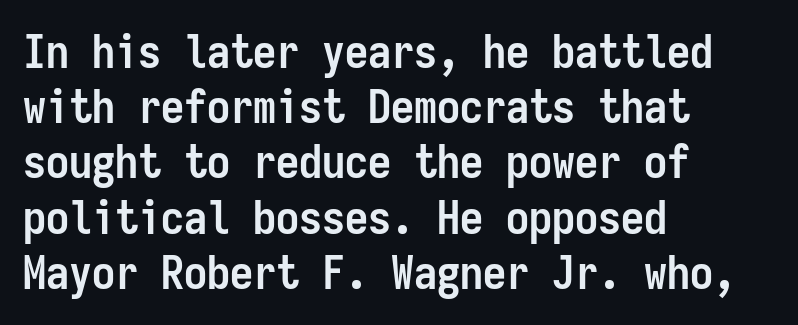
{"serif": "no", "italic": "no", "bold": "yes", "weight": "semibold", "width": "condensed", "stroke_contrast": "low", "x_height": "medium", "monospaced": "yes", "underline": "no", "align": "left", "line_spacing_ratio": 1.2, "letter_spacing": "normal", "letter_spacing_em": 0.0, "glyph_px": 46}
